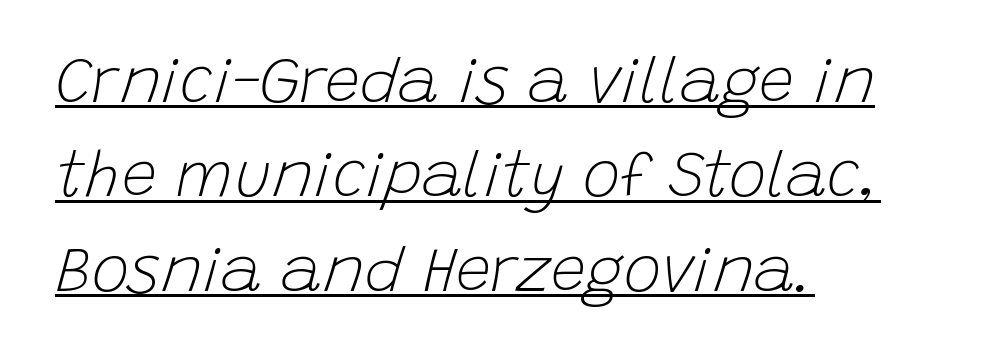
The image shows 63 px light type, italic (leaning right); set left-aligned, normal line spacing (1.5x), normal letter spacing, underlined; low stroke contrast and a large x-height.
